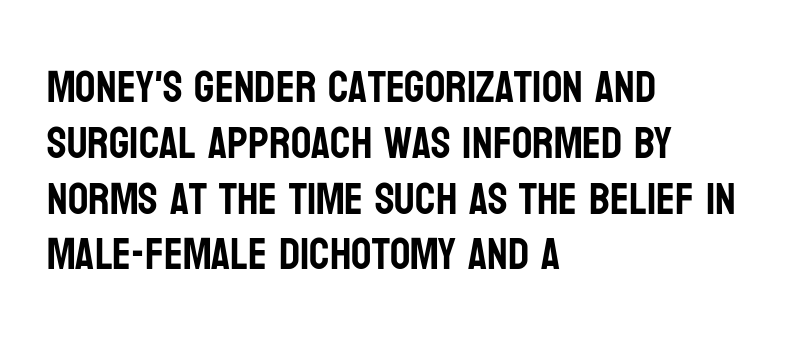
The image shows 45 px condensed sans-serif type, upright; set left-aligned, line spacing 1.24x, normal letter spacing, not underlined; low stroke contrast and a large x-height.
